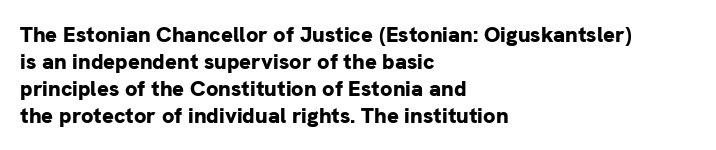
A typesetter would mark this as roman, not italic. What stands out about the letter spacing? Nothing — it is the standard amount. The baseline area is clear. Caption: bold face, heavy strokes.
